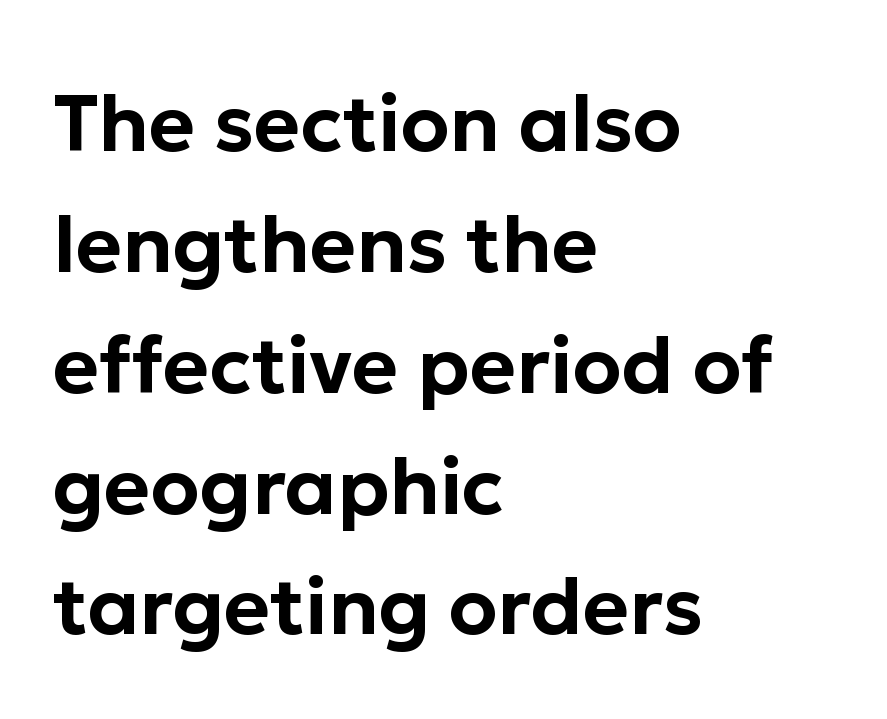
Q: Is the text italic (slanted)? A: No, it is upright.
Q: Is the typeface a serif or a sans-serif typeface? A: Sans-serif.
Q: Is the text underlined? A: No.
Q: How is the paragraph aligned? A: Left-aligned.
Q: Is the spacing between letters normal or unusually wide? A: Normal.
Q: Is the spacing between lines tight, normal or loose? A: Normal.
Q: Width (condensed, normal, or wide)? A: Normal.
Q: Stroke contrast? A: Low.
Q: x-height? A: Medium.
Q: Monospaced? A: No.
